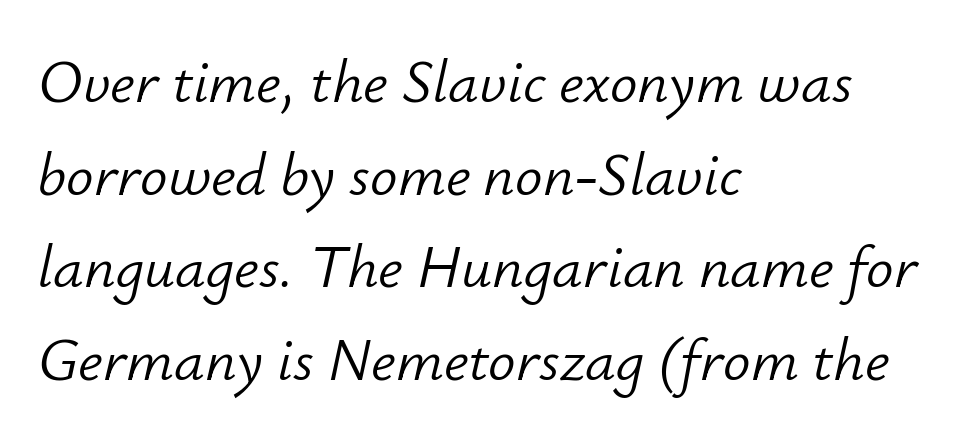
{"italic": "yes", "lean": "right", "slant_degrees": 12, "bold": "no", "weight": "light", "width": "normal", "stroke_contrast": "low", "x_height": "small", "monospaced": "no", "underline": "no", "align": "left", "line_spacing": "normal", "line_spacing_ratio": 1.52, "letter_spacing": "normal", "letter_spacing_em": 0.0, "glyph_px": 61}
